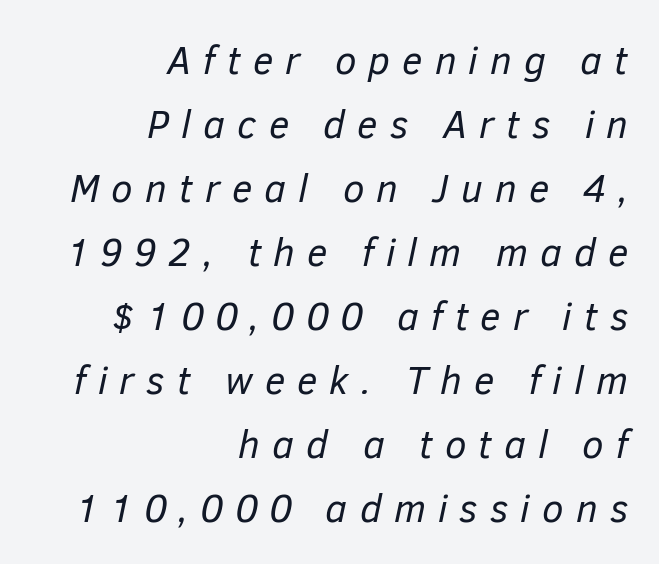
Each line ends at the same right margin while the left side varies. No heavy texture on the line: the type isn't bold. Character widths vary here, with narrow letters taking less room than wide ones. Glance below the letters and you will spot only blank space. These lines sit exactly where default settings would place them.
